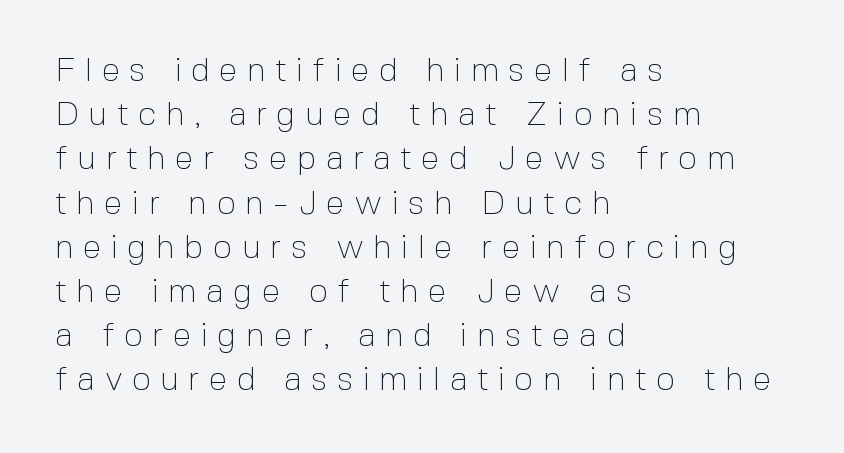
{"serif": "no", "italic": "no", "bold": "no", "weight": "thin", "width": "normal", "x_height": "medium", "monospaced": "no", "underline": "no", "align": "left", "line_spacing": "normal", "line_spacing_ratio": 1.3, "letter_spacing": "wide", "letter_spacing_em": 0.27, "glyph_px": 34}
